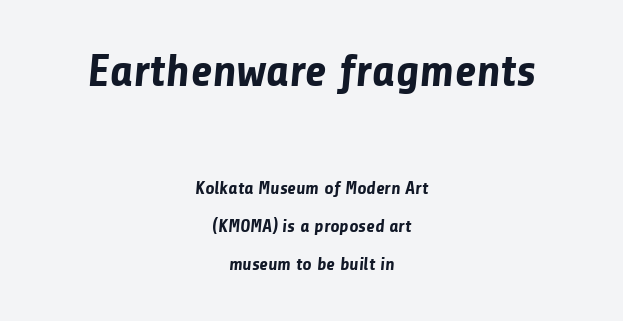
The face used here is proportionally spaced, like ordinary book or web type. A great deal of white space separates one row of letters from the next. The paragraph shown floats in the horizontal middle. These lines are composed in type without serifs. The first block has been scaled up relative to the second. The type is set solid horizontally, with unmodified tracking.
